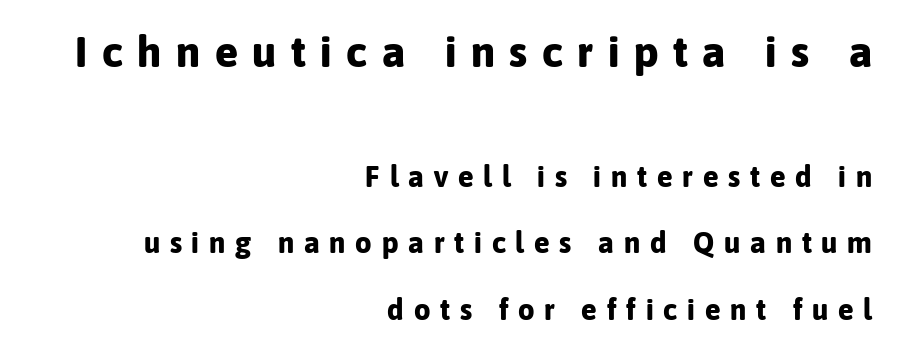
{"serif": "no", "italic": "no", "bold": "yes", "weight": "bold", "width": "normal", "stroke_contrast": "low", "x_height": "medium", "monospaced": "no", "underline": "no", "align": "right", "line_spacing": "loose", "line_spacing_ratio": 2.29, "letter_spacing": "wide", "letter_spacing_em": 0.34, "larger_block": "first", "size_ratio": 1.48, "glyph_px": 43}
